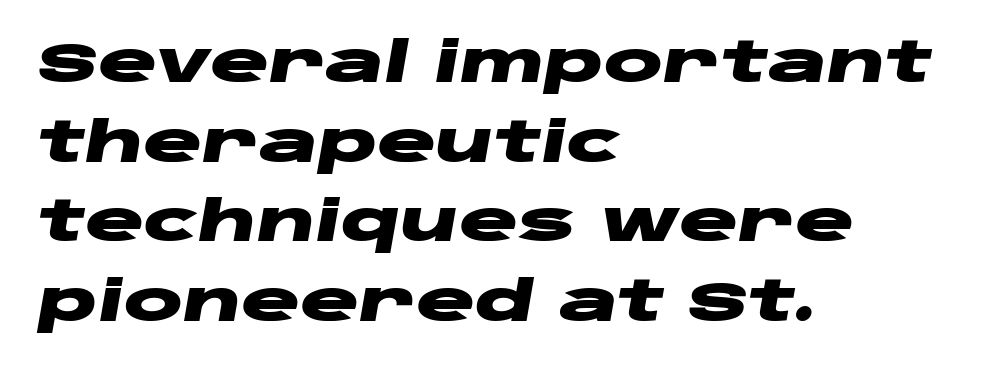
The image shows 55 px heavy, wide type, italic (leaning right); set left-aligned, normal line spacing (1.45x), normal letter spacing, not underlined; low stroke contrast and a large x-height.
